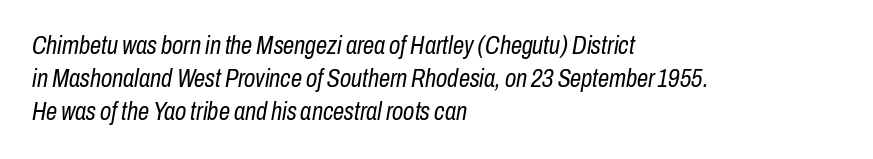
{"italic": "yes", "lean": "right", "slant_degrees": 10, "bold": "no", "underline": "no", "align": "left", "line_spacing": "normal", "line_spacing_ratio": 1.33, "letter_spacing": "normal", "letter_spacing_em": 0.0, "glyph_px": 25}
